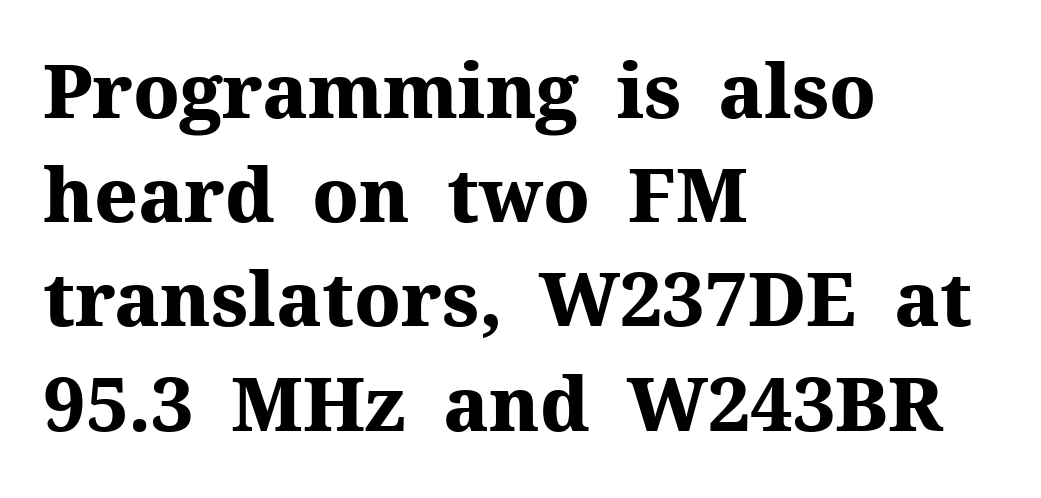
The foot of each line stays bare and open. The lines in this sample share a left origin and differ only in where they stop. The text was rendered using a seriffed face with decorative stroke endings. Ascenders rise straight up at ninety degrees. Line spacing here is normal. Note the varied advance widths — an 'i' is clearly narrower than an 'm'.
